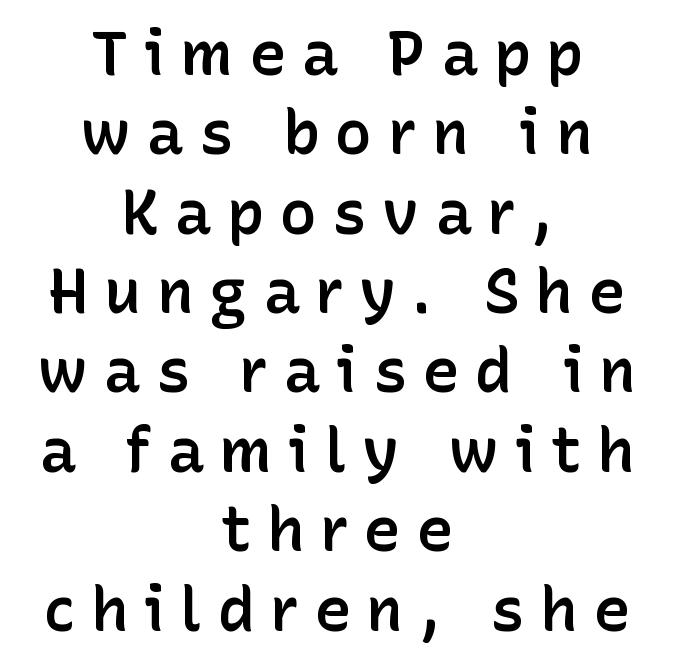
{"serif": "no", "italic": "no", "bold": "semi", "weight": "semibold", "width": "normal", "stroke_contrast": "low", "x_height": "medium", "monospaced": "no", "underline": "no", "align": "center", "line_spacing": "normal", "line_spacing_ratio": 1.28, "letter_spacing": "wide", "letter_spacing_em": 0.25, "glyph_px": 62}
